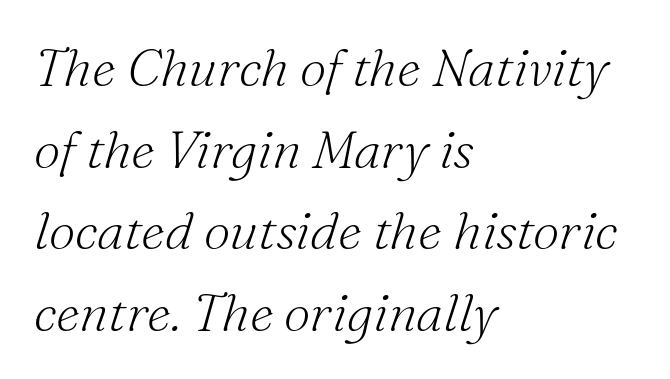
Clear beneath every line of the passage. Does extra space separate the letters? No, they use regular spacing. This sample uses a serif face. The letters advance in unequal steps, a hallmark of proportional type.
